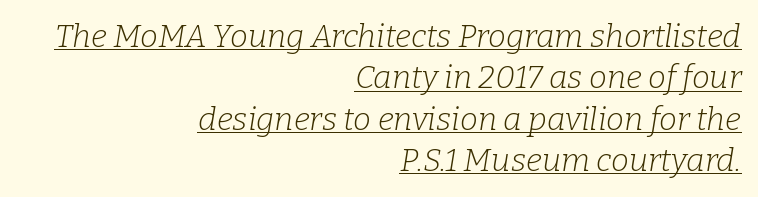
The image shows 32 px light serif type, italic (leaning right); set right-aligned, normal line spacing (1.29x), normal letter spacing, underlined; low stroke contrast and a medium x-height.
